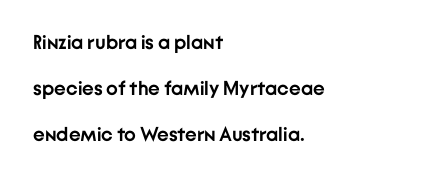
The lines are spread far apart with generous leading. No extra tracking has been applied to these lines. Clear beneath every line of the passage. Caption: multi-line text, flush left, ragged right.
